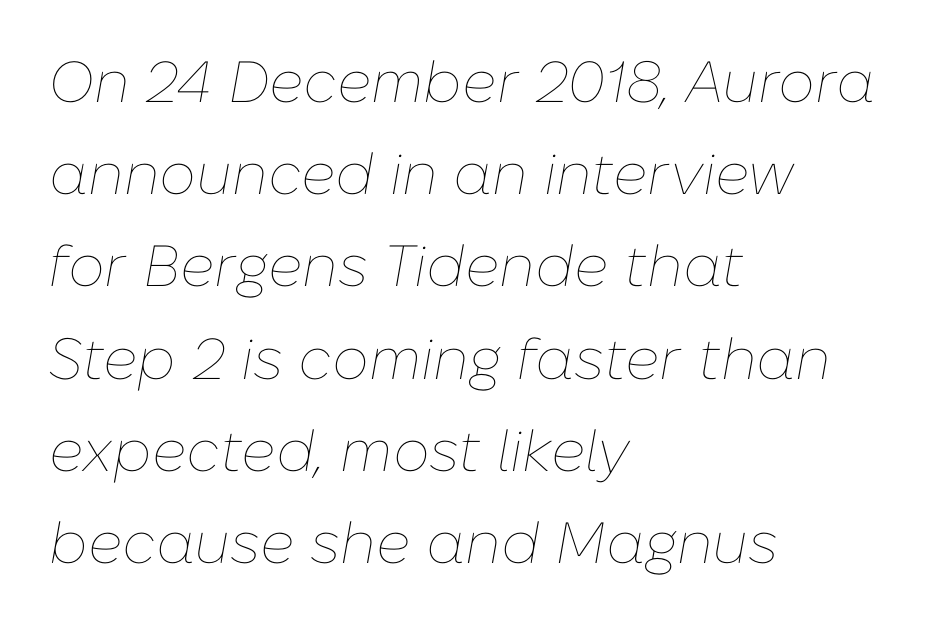
{"italic": "yes", "lean": "right", "slant_degrees": 10, "bold": "no", "weight": "thin", "width": "normal", "stroke_contrast": "low", "x_height": "medium", "monospaced": "no", "underline": "no", "align": "left", "line_spacing": "normal", "line_spacing_ratio": 1.59, "letter_spacing": "normal", "letter_spacing_em": 0.0, "glyph_px": 58}
